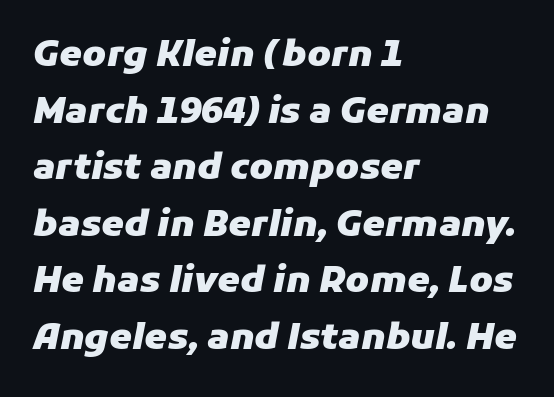
Q: Is the text bold? A: Yes.
Q: Is the text italic (slanted)? A: Yes, it leans right by about 11 degrees.
Q: Is the text underlined? A: No.
Q: How is the paragraph aligned? A: Left-aligned.
Q: Is the spacing between letters normal or unusually wide? A: Normal.
Q: Is the spacing between lines tight, normal or loose? A: Normal.
Q: Width (condensed, normal, or wide)? A: Normal.
Q: Stroke contrast? A: Low.
Q: x-height? A: Medium.
Q: Monospaced? A: No.
